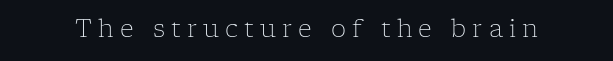
The lettering holds an erect, upright posture throughout. This is not heavy type; no bold has been used. The area under the type is left untouched. Between one letter and the next there's a generous, obvious gap.
